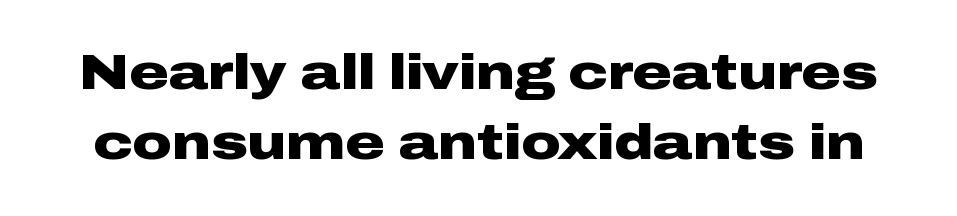
The image shows 49 px heavy, wide sans-serif type, upright; set normal line spacing (1.43x), normal letter spacing, not underlined; low stroke contrast and a medium x-height.
